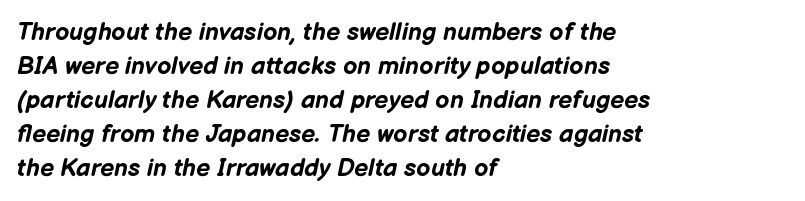
The image shows 25 px bold type, italic (leaning right); set left-aligned, normal line spacing (1.36x), normal letter spacing, not underlined.
